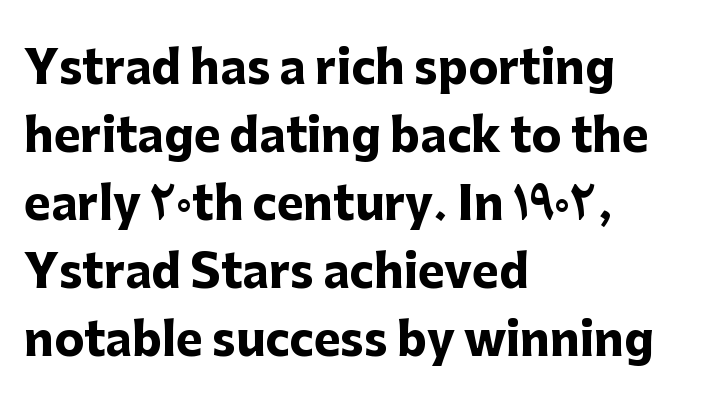
Q: Is the text bold? A: Yes.
Q: Is the text italic (slanted)? A: No, it is upright.
Q: Is the typeface a serif or a sans-serif typeface? A: Sans-serif.
Q: Is the text underlined? A: No.
Q: How is the paragraph aligned? A: Left-aligned.
Q: Is the spacing between letters normal or unusually wide? A: Normal.
Q: Is the spacing between lines tight, normal or loose? A: Normal.
Q: Width (condensed, normal, or wide)? A: Normal.
Q: Stroke contrast? A: Low.
Q: x-height? A: Medium.
Q: Monospaced? A: No.
